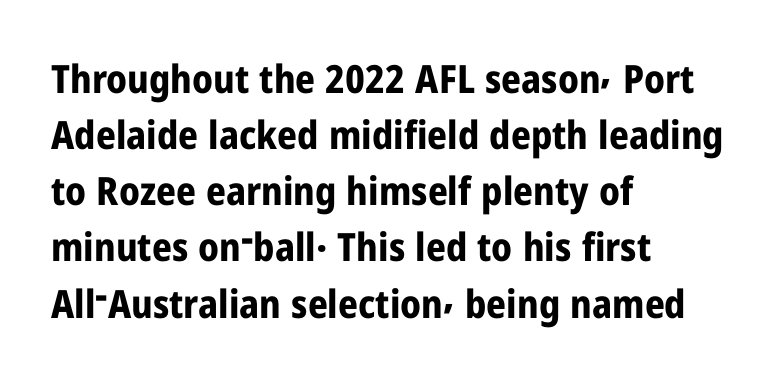
Each letter keeps its own natural width here, so spacing adapts to shape. In terms of letterspacing, this is plain default setting. Each glyph is drawn with heavy, bold strokes. Stroke terminals: plain, sans-serif.
